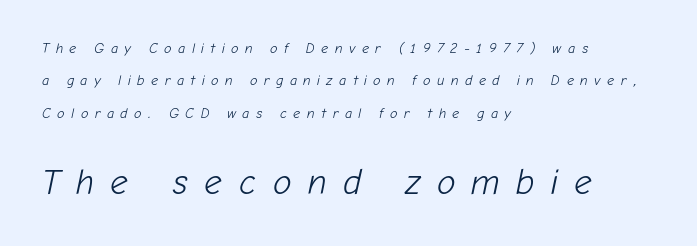
The image shows 35 px light type, italic (leaning right); set left-aligned, loose line spacing (2.32x), unusually wide letter spacing (+0.46 em), not underlined; the second (bottom) block is 2.5x larger; low stroke contrast and a medium x-height.
